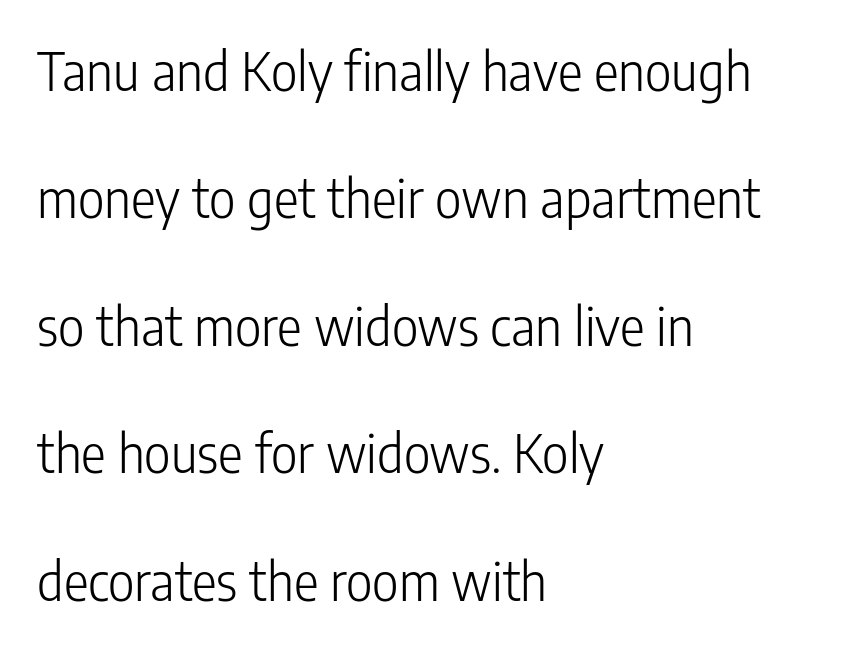
{"serif": "no", "italic": "no", "bold": "no", "weight": "light", "width": "condensed", "stroke_contrast": "low", "x_height": "medium", "monospaced": "no", "underline": "no", "align": "left", "line_spacing": "loose", "line_spacing_ratio": 2.45, "letter_spacing": "normal", "letter_spacing_em": 0.0, "glyph_px": 52}
